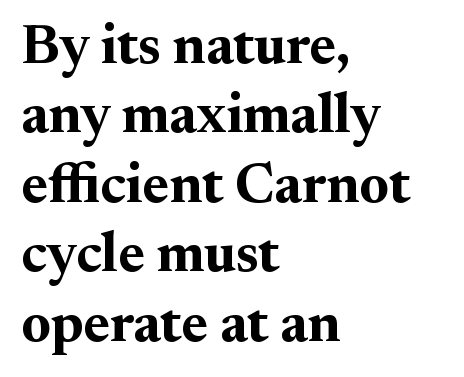
Left-aligned paragraph, ragged on the right. Serif or sans? Serif — the stroke terminals have little feet. Letter spacing: default. Vertical strokes here are truly vertical. The passage shown is emphatically bold.
